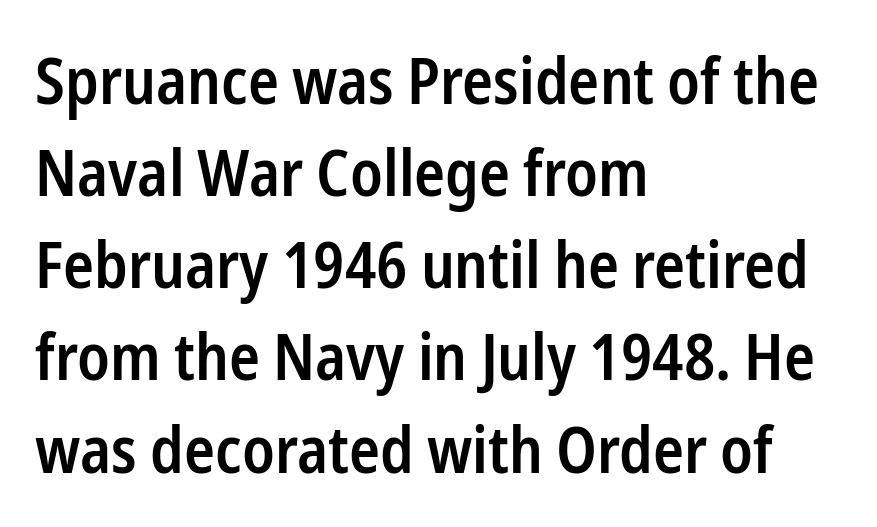
Reading down the block, your eye returns to a fixed left position each line. The letters stand upright; this is a roman face. How heavy is the stroke? Medium-heavy — a semibold, shy of bold. Check the space under the baseline: it is left empty. Regarding leading, the lines here are spaced in the standard way. Think of a printed novel: that variable character pitch is what you see here.
